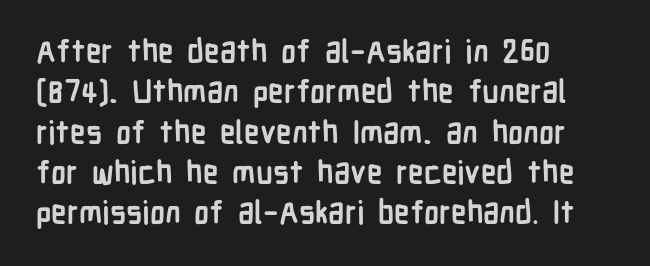
{"serif": "no", "italic": "no", "bold": "yes", "weight": "semibold", "width": "condensed", "stroke_contrast": "low", "x_height": "medium", "monospaced": "no", "underline": "no", "align": "left", "line_spacing": "normal", "line_spacing_ratio": 1.3, "letter_spacing": "normal", "letter_spacing_em": 0.0, "glyph_px": 31}
